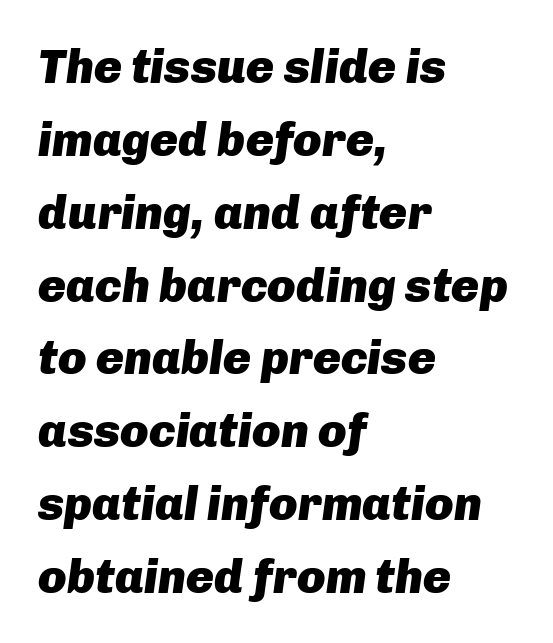
The glyphs are unaccompanied by any horizontal stroke below them. There's an unmistakable incline to the writing here. Looks like regular typesetting: each glyph gets only the width it needs. Left-aligned paragraph, ragged on the right. This sample uses plain, unmodified letter spacing. Horizontal bands of white between lines are of average thickness.
